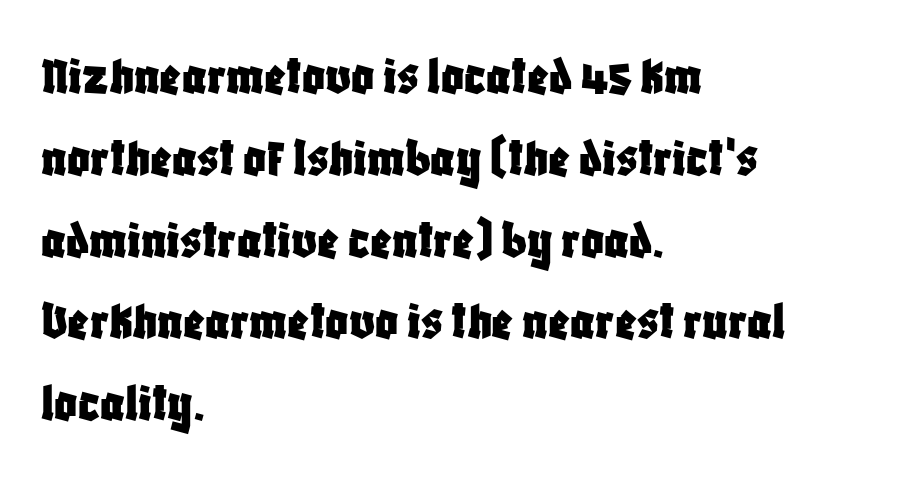
Honestly, there is no underline to notice here at all. Quick note: not italic, upright. Left-aligned paragraph, ragged on the right. What kind of face is this? One without serifs — a sans. These lines are rendered in a variable-pitch font. The line texture is even and compact thanks to regular tracking.
